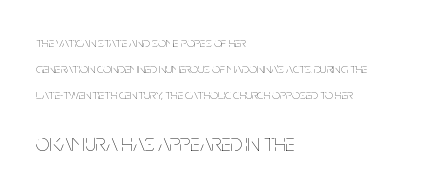
{"italic": "no", "bold": "no", "underline": "no", "align": "left", "line_spacing_ratio": 1.86, "letter_spacing": "normal", "letter_spacing_em": 0.0, "larger_block": "second", "size_ratio": 1.71, "glyph_px": 24}
